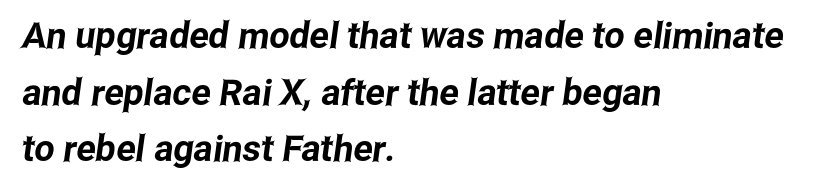
The image shows 36 px condensed sans-serif type; set left-aligned, normal line spacing (1.57x), normal letter spacing, not underlined; low stroke contrast and a medium x-height.
